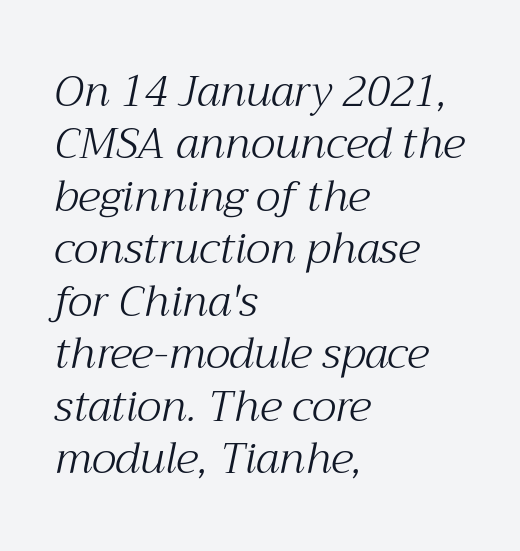
Weight: in the light-to-regular range. The rendering uses natural spacing where letterforms have individual widths. Yep, that's italic — everything's leaning. Look at the tracking — it's just the regular setting, nothing added. Any mark beneath the type? The region is blank. Layout note: lines flush left.
